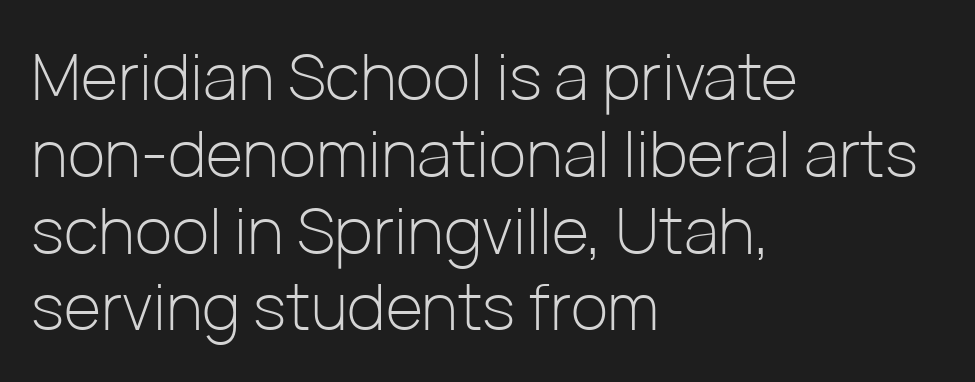
Unlike italic type, these characters show no tilt at all. Proportional: the letters do not fall into vertical columns. A clean baseline with only descenders dipping below it. The typeface chosen for these lines omits serifs. Is the block centered? No — it sits flush against the left margin.
